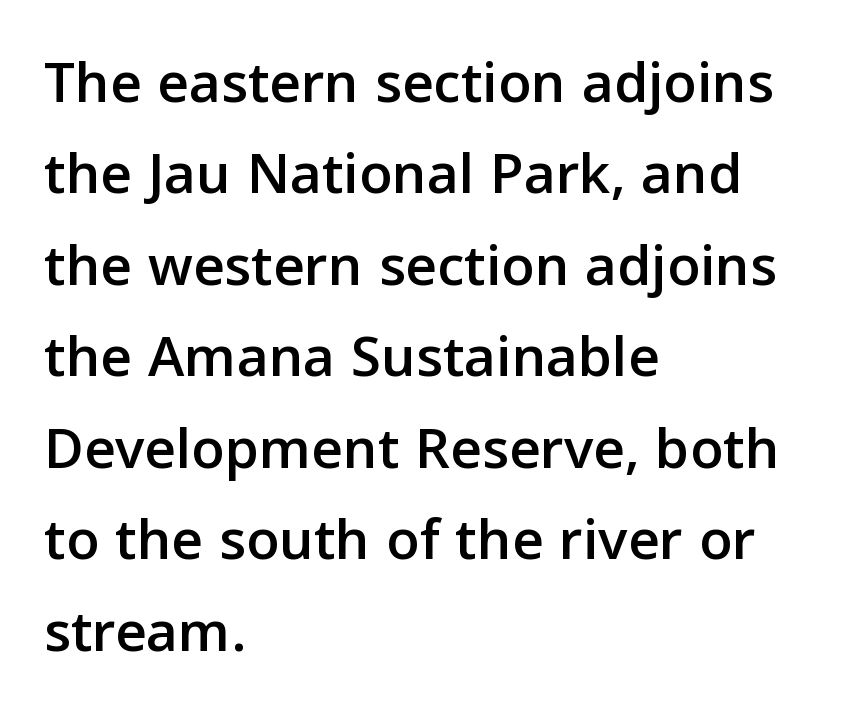
The image shows 61 px sans-serif type, upright; set left-aligned, normal line spacing (1.5x), normal letter spacing, not underlined; low stroke contrast and a medium x-height.
